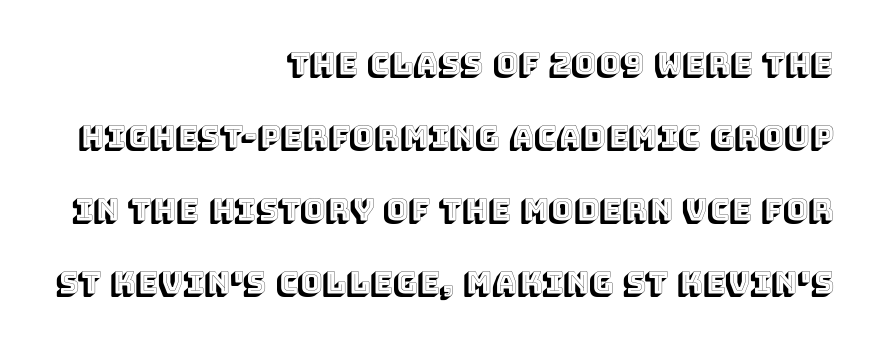
Q: Is the text italic (slanted)? A: No, it is upright.
Q: Is the text underlined? A: No.
Q: How is the paragraph aligned? A: Right-aligned.
Q: Is the spacing between letters normal or unusually wide? A: Normal.
Q: Is the spacing between lines tight, normal or loose? A: Loose.
Q: Width (condensed, normal, or wide)? A: Normal.
Q: x-height? A: Large.
Q: Monospaced? A: No.
